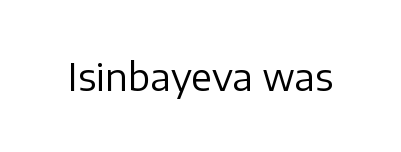
Weight: not bold — regular or lighter. Here the designer chose a conventional face with non-uniform glyph widths. The passage shown is typeset with a sans-serif family. The glyphs are unaccompanied by any horizontal stroke below them. The typography opts for an upright posture over an oblique one. Honestly, the letter spacing is just normal — you wouldn't notice it.
